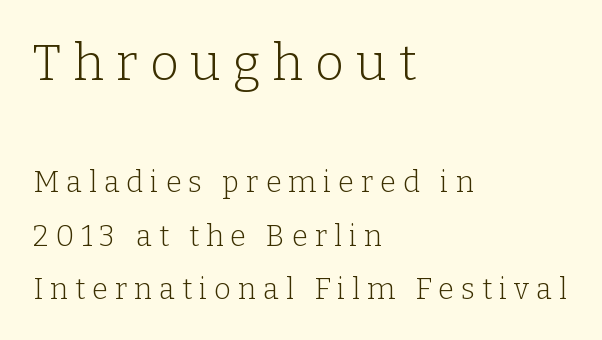
Q: Is the text bold? A: No.
Q: Is the text italic (slanted)? A: No, it is upright.
Q: Is the typeface a serif or a sans-serif typeface? A: Serif.
Q: Is the text underlined? A: No.
Q: How is the paragraph aligned? A: Left-aligned.
Q: Is the spacing between letters normal or unusually wide? A: Unusually wide.
Q: Which block of text is set in a larger size, the first (top) or the second (bottom)? A: The first (top) one.
Q: Width (condensed, normal, or wide)? A: Normal.
Q: Stroke contrast? A: Low.
Q: x-height? A: Medium.
Q: Monospaced? A: No.
